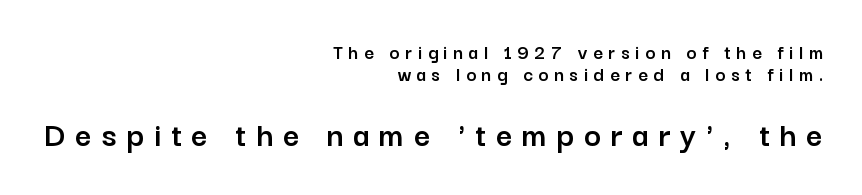
Q: Is the text italic (slanted)? A: No, it is upright.
Q: Is the typeface a serif or a sans-serif typeface? A: Sans-serif.
Q: Is the text underlined? A: No.
Q: How is the paragraph aligned? A: Right-aligned.
Q: Is the spacing between letters normal or unusually wide? A: Unusually wide.
Q: Is the spacing between lines tight, normal or loose? A: Tight.
Q: Which block of text is set in a larger size, the first (top) or the second (bottom)? A: The second (bottom) one.
Q: Width (condensed, normal, or wide)? A: Normal.
Q: Stroke contrast? A: Low.
Q: x-height? A: Medium.
Q: Monospaced? A: No.
